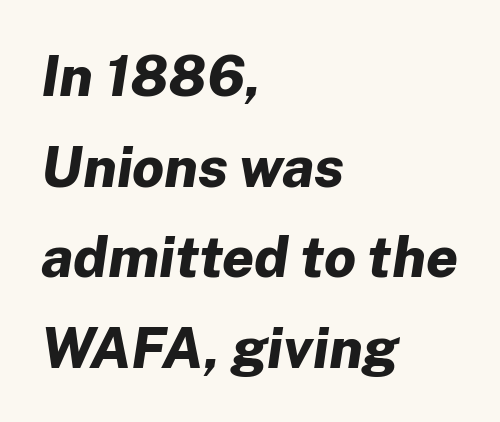
The string is rendered with underlining switched off. Spacing between characters is what you'd get straight out of the box. Leading matches the norm, producing a regular column. The glyphs look as if they've been sheared to an angle.
